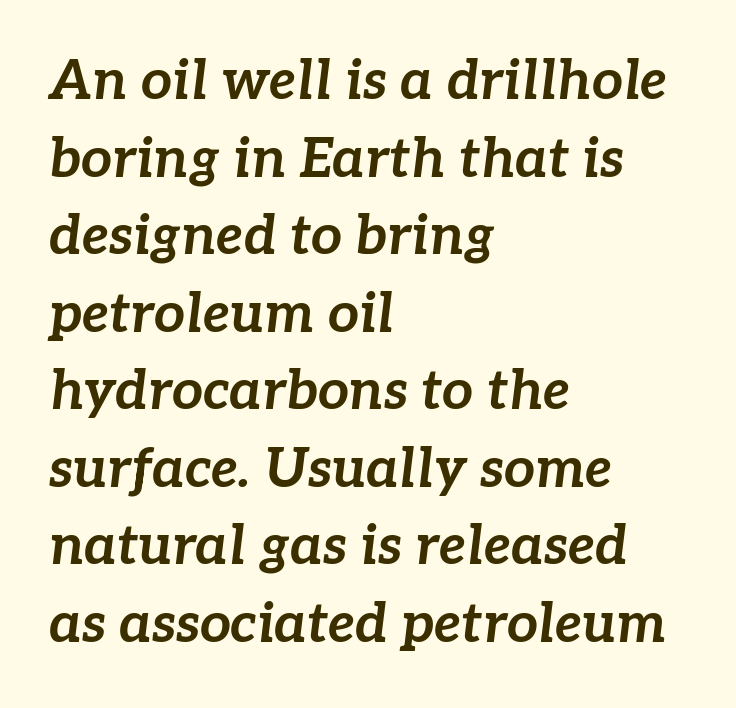
Q: Is the text bold? A: Yes.
Q: Is the text italic (slanted)? A: Yes, it leans right by about 7 degrees.
Q: Is the text underlined? A: No.
Q: How is the paragraph aligned? A: Left-aligned.
Q: Is the spacing between letters normal or unusually wide? A: Normal.
Q: Is the spacing between lines tight, normal or loose? A: Normal.
Q: Width (condensed, normal, or wide)? A: Normal.
Q: Stroke contrast? A: Low.
Q: x-height? A: Medium.
Q: Monospaced? A: No.
